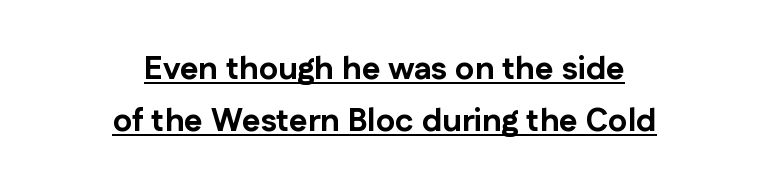
{"serif": "no", "italic": "no", "bold": "yes", "weight": "bold", "width": "normal", "stroke_contrast": "low", "x_height": "medium", "monospaced": "no", "underline": "yes", "align": "center", "line_spacing": "normal", "line_spacing_ratio": 1.63, "letter_spacing": "normal", "letter_spacing_em": 0.0, "glyph_px": 32}
